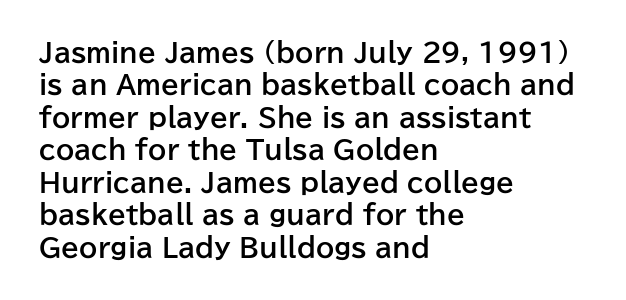
The image shows 26 px bold type, upright; set left-aligned, normal line spacing (1.25x), normal letter spacing, not underlined.
